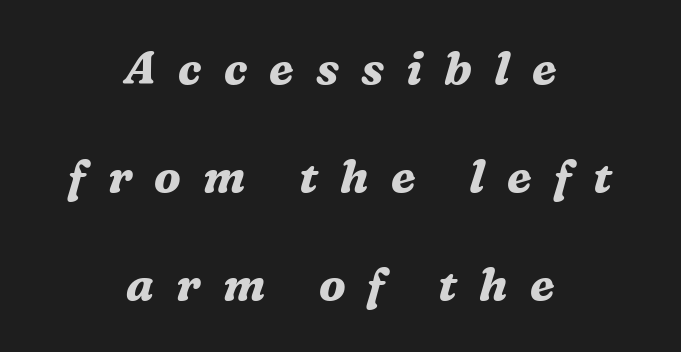
The image shows 46 px bold serif type, italic (leaning right); set centered, loose line spacing (2.35x), unusually wide letter spacing (+0.48 em), not underlined; medium stroke contrast and a medium x-height.
